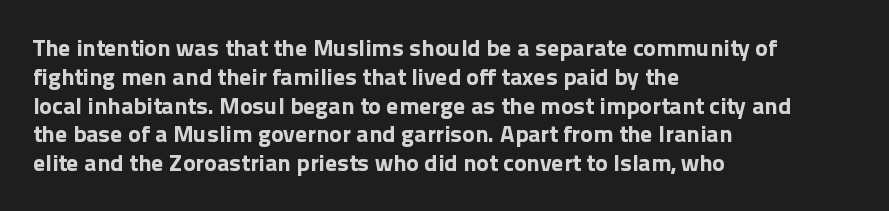
{"italic": "no", "bold": "yes", "underline": "no", "align": "left", "line_spacing_ratio": 1.2, "letter_spacing": "normal", "letter_spacing_em": 0.0, "glyph_px": 24}
